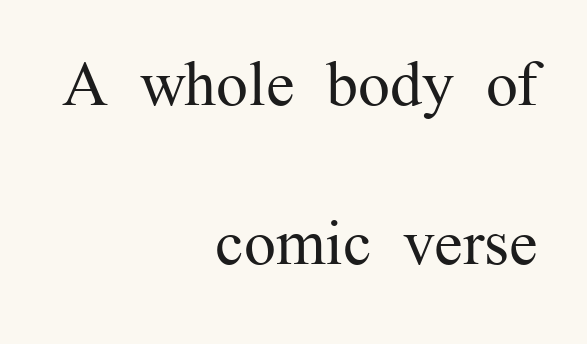
Character widths vary here, with narrow letters taking less room than wide ones. Note: serifs present on the glyphs. No letter is thick-stroked: the sample isn't bold. The passage is arranged like a letterhead date or caption credit — flush right. The letters stand straight up with perfectly vertical stems. Summary of vertical rhythm: relaxed, with wide interline spacing.
